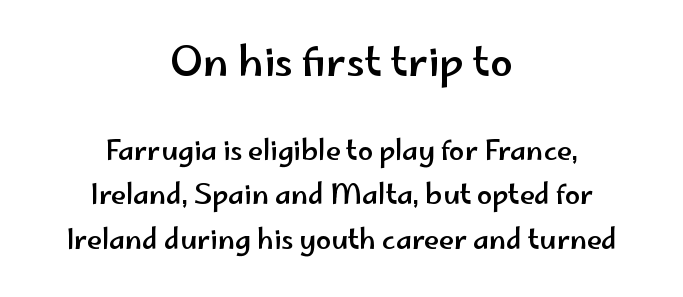
The image shows 41 px wide sans-serif type, upright; set centered, normal line spacing (1.64x), normal letter spacing, not underlined; the first (top) block is 1.52x larger; low stroke contrast and a small x-height.
